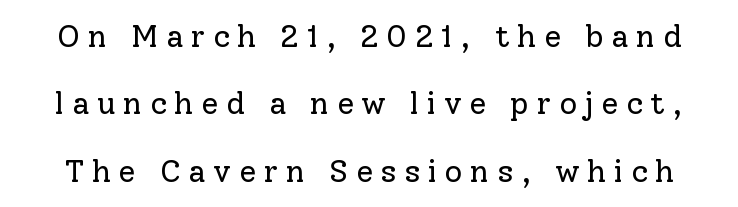
Q: Is the text bold? A: No.
Q: Is the text italic (slanted)? A: No, it is upright.
Q: Is the typeface a serif or a sans-serif typeface? A: Serif.
Q: Is the text underlined? A: No.
Q: Is the spacing between letters normal or unusually wide? A: Unusually wide.
Q: Is the spacing between lines tight, normal or loose? A: Loose.
Q: Width (condensed, normal, or wide)? A: Normal.
Q: Stroke contrast? A: Low.
Q: x-height? A: Medium.
Q: Monospaced? A: No.
